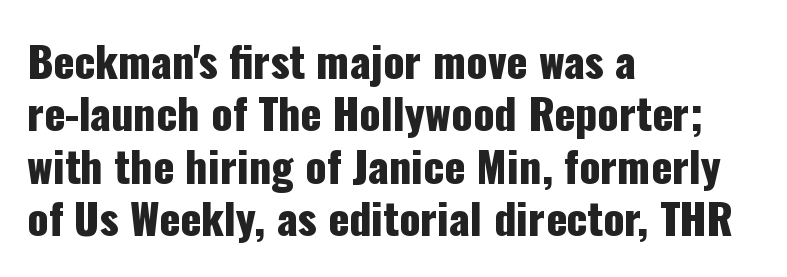
Q: Is the text italic (slanted)? A: No, it is upright.
Q: Is the typeface a serif or a sans-serif typeface? A: Sans-serif.
Q: Is the text underlined? A: No.
Q: How is the paragraph aligned? A: Left-aligned.
Q: Is the spacing between letters normal or unusually wide? A: Normal.
Q: Width (condensed, normal, or wide)? A: Condensed.
Q: Stroke contrast? A: Low.
Q: x-height? A: Medium.
Q: Monospaced? A: No.
